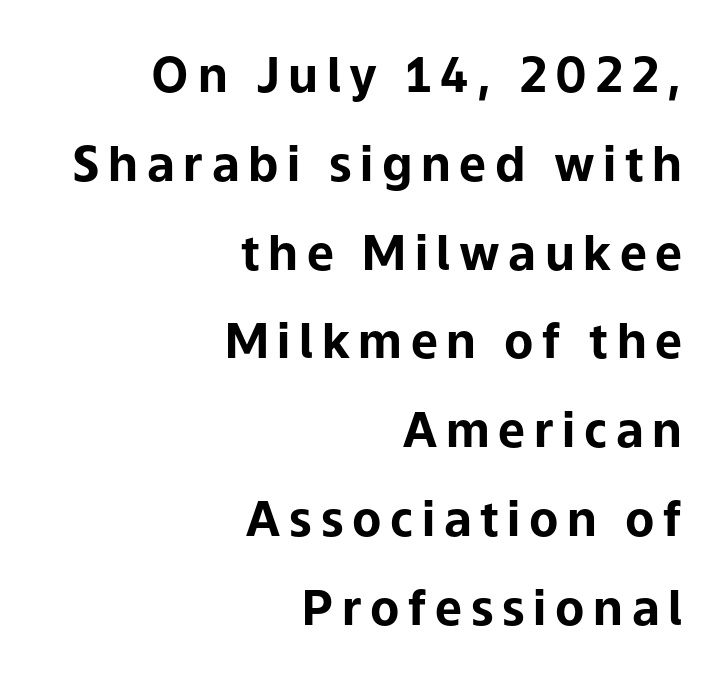
The specimen omits any rule beneath the text block's lines. If you drew a ruler down the right edge, every line would touch it. Look at the bottom of the vertical strokes: they stop flat, with no serifs. The face used here is proportionally spaced, like ordinary book or web type. The letters stand upright; this is a roman face.
